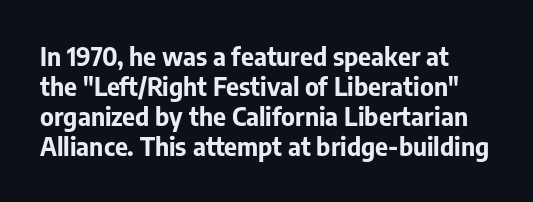
Q: Is the text bold? A: Yes.
Q: Is the text italic (slanted)? A: No, it is upright.
Q: Is the text underlined? A: No.
Q: Is the spacing between letters normal or unusually wide? A: Normal.
